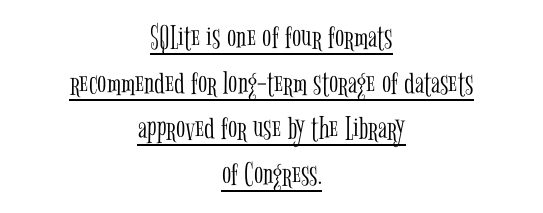
The rendering uses a moderate line-height, typical for paragraphs. You could not count columns in this text — the font is proportionally spaced. This is roman type, the default non-slanted kind. The paragraph has two soft edges and a firm central axis. Small tapered or slab feet sit at the stroke ends, so this counts as serif. Underline: present.
